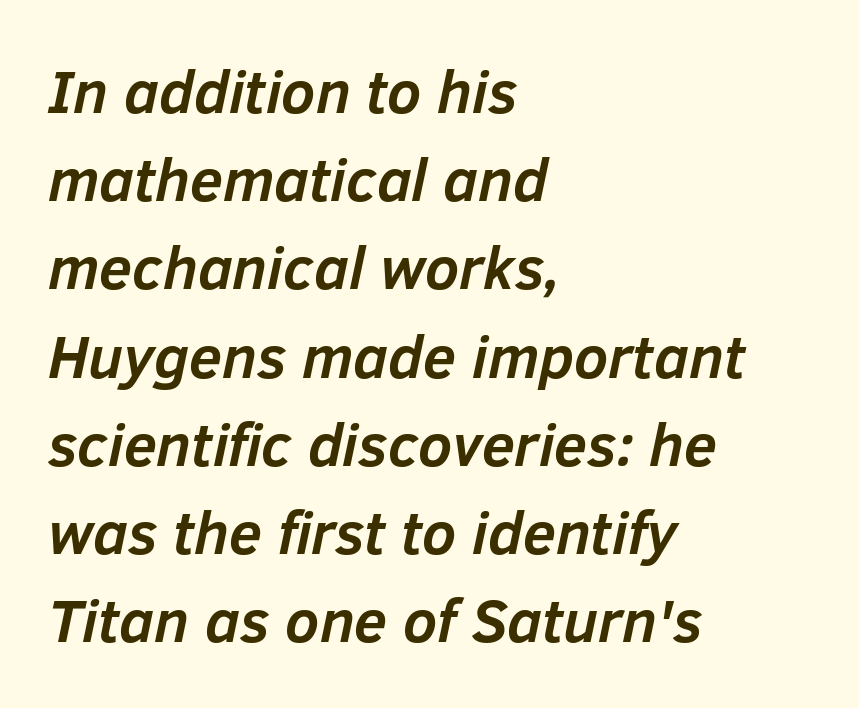
How would I describe the line gaps? Plain and ordinary. The face used here is proportionally spaced, like ordinary book or web type. The line texture is even and compact thanks to regular tracking. An italicized treatment has been applied to the whole sample. Heavy-handed strokes throughout: this text is bold. The ragged edge is on the right, which tells us the setting is flush left.
